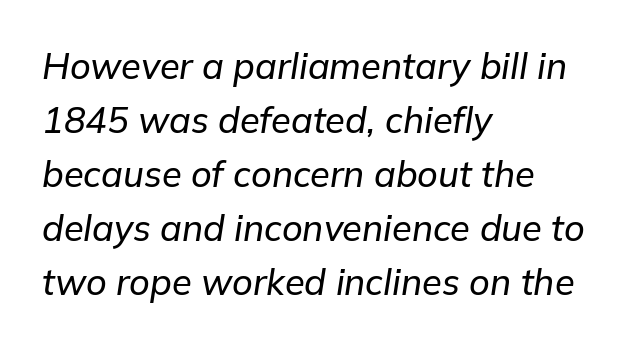
{"italic": "yes", "lean": "right", "slant_degrees": 9, "width": "normal", "stroke_contrast": "low", "x_height": "medium", "monospaced": "no", "underline": "no", "align": "left", "line_spacing": "normal", "line_spacing_ratio": 1.5, "letter_spacing": "normal", "letter_spacing_em": 0.0, "glyph_px": 36}
